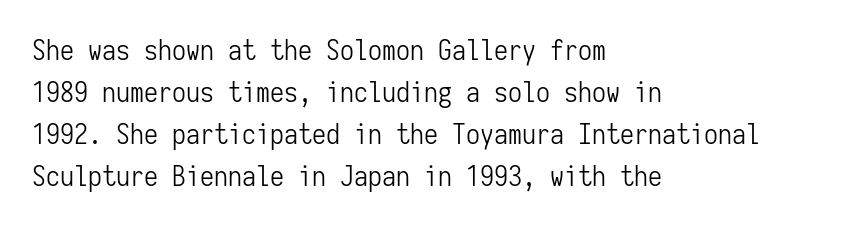
Q: Is the text bold? A: No.
Q: Is the text italic (slanted)? A: No, it is upright.
Q: Is the typeface a serif or a sans-serif typeface? A: Sans-serif.
Q: Is the text underlined? A: No.
Q: How is the paragraph aligned? A: Left-aligned.
Q: Is the spacing between letters normal or unusually wide? A: Normal.
Q: Is the spacing between lines tight, normal or loose? A: Normal.
Q: Width (condensed, normal, or wide)? A: Condensed.
Q: Stroke contrast? A: Low.
Q: x-height? A: Medium.
Q: Monospaced? A: Yes.
